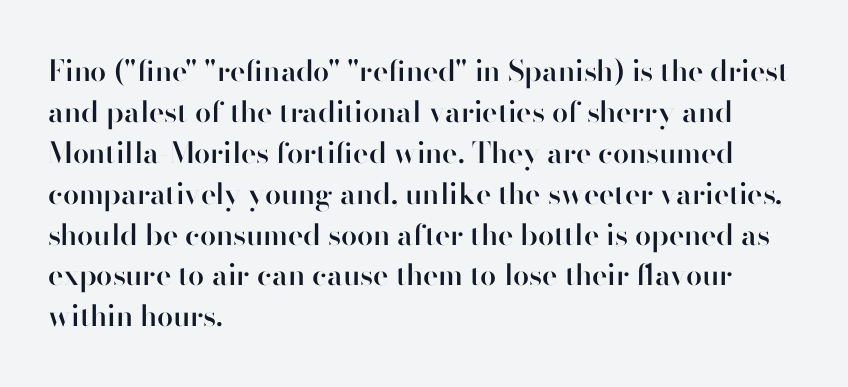
Q: Is the text bold? A: Semi-bold.
Q: Is the text italic (slanted)? A: No, it is upright.
Q: Is the typeface a serif or a sans-serif typeface? A: Sans-serif.
Q: Is the text underlined? A: No.
Q: How is the paragraph aligned? A: Left-aligned.
Q: Is the spacing between letters normal or unusually wide? A: Normal.
Q: Is the spacing between lines tight, normal or loose? A: Normal.
Q: Width (condensed, normal, or wide)? A: Normal.
Q: Stroke contrast? A: High.
Q: x-height? A: Small.
Q: Monospaced? A: No.
